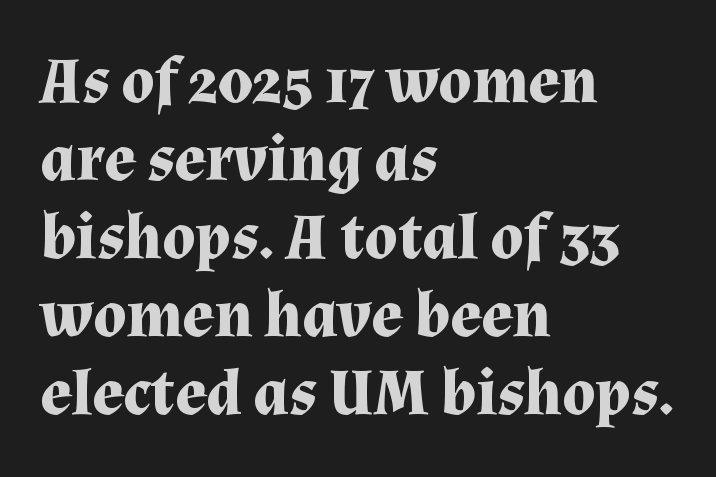
The image shows 65 px bold serif type, upright; set left-aligned, line spacing 1.2x, normal letter spacing, not underlined; medium stroke contrast and a medium x-height.
